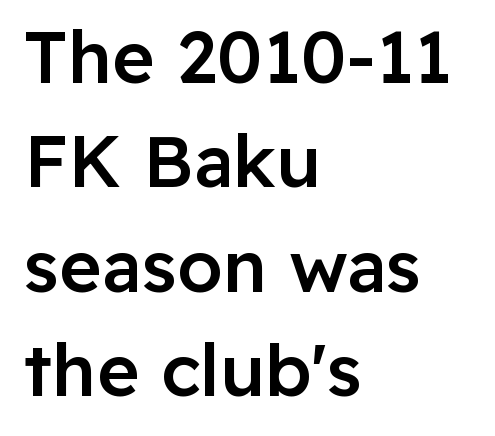
Q: Is the text bold? A: Semi-bold.
Q: Is the text italic (slanted)? A: No, it is upright.
Q: Is the typeface a serif or a sans-serif typeface? A: Sans-serif.
Q: Is the text underlined? A: No.
Q: How is the paragraph aligned? A: Left-aligned.
Q: Is the spacing between letters normal or unusually wide? A: Normal.
Q: Is the spacing between lines tight, normal or loose? A: Normal.
Q: Width (condensed, normal, or wide)? A: Normal.
Q: Stroke contrast? A: Low.
Q: x-height? A: Medium.
Q: Monospaced? A: No.
